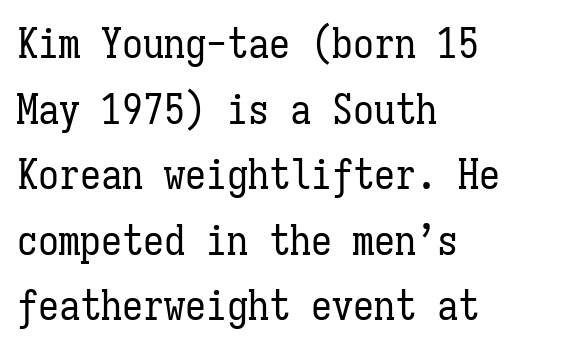
The image shows 42 px regular-weight, condensed type, upright, monospaced; set left-aligned, normal line spacing (1.56x), normal letter spacing, not underlined; low stroke contrast and a medium x-height.
